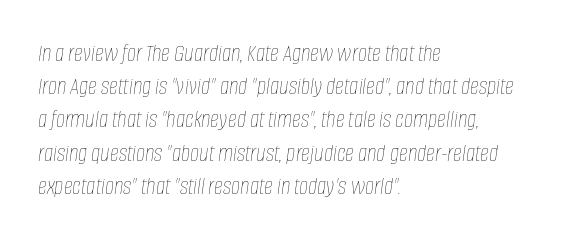
{"italic": "yes", "lean": "right", "slant_degrees": 8, "bold": "no", "underline": "no", "align": "left", "line_spacing": "normal", "line_spacing_ratio": 1.33, "letter_spacing": "normal", "letter_spacing_em": 0.0, "glyph_px": 25}
